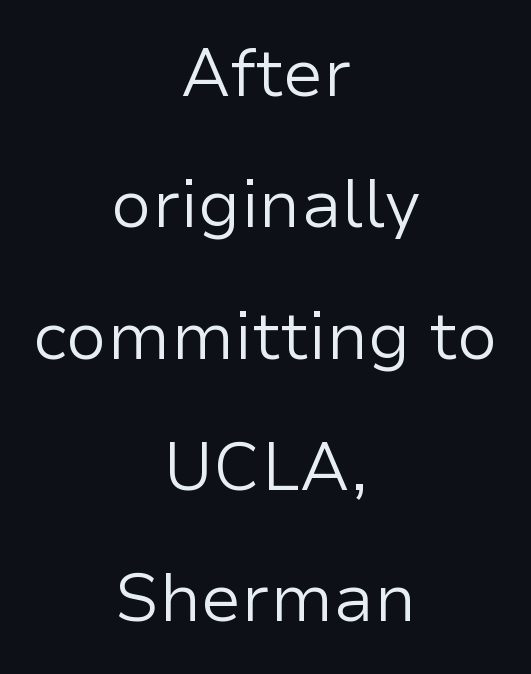
The image shows 67 px regular-weight sans-serif type, upright; set centered, loose line spacing (1.96x), normal letter spacing, not underlined; low stroke contrast and a medium x-height.
